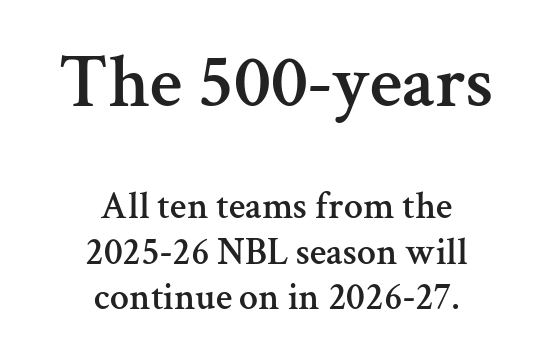
The image shows 75 px serif type, upright; set centered, line spacing 1.2x, normal letter spacing, not underlined; the first (top) block is 1.97x larger; medium stroke contrast and a medium x-height.
